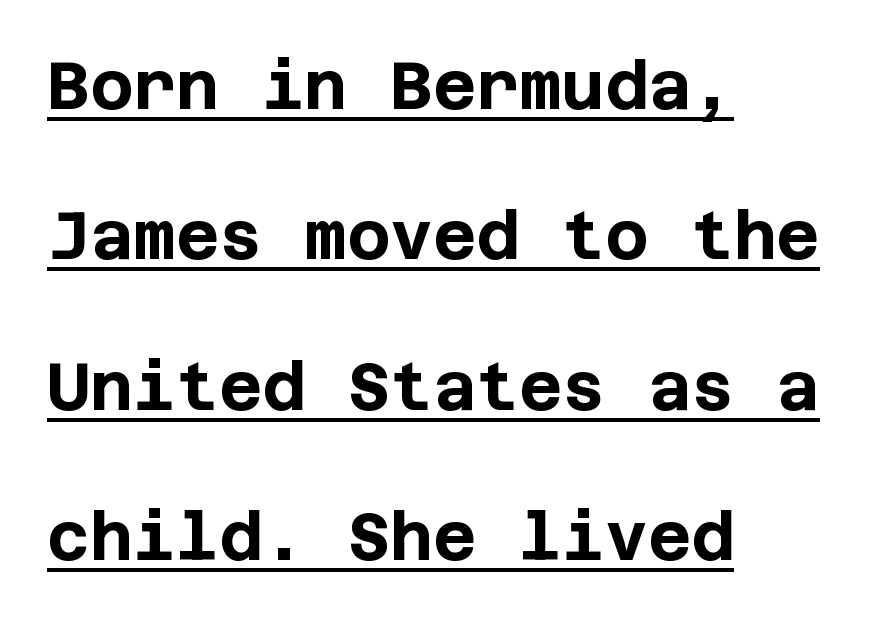
Q: Is the text bold? A: Yes.
Q: Is the text italic (slanted)? A: No, it is upright.
Q: Is the typeface a serif or a sans-serif typeface? A: Sans-serif.
Q: Is the text underlined? A: Yes.
Q: How is the paragraph aligned? A: Left-aligned.
Q: Is the spacing between letters normal or unusually wide? A: Normal.
Q: Is the spacing between lines tight, normal or loose? A: Loose.
Q: Width (condensed, normal, or wide)? A: Normal.
Q: Stroke contrast? A: Low.
Q: x-height? A: Large.
